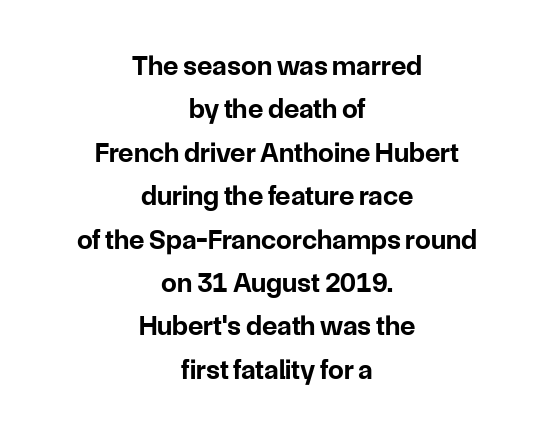
Q: Is the text bold? A: Yes.
Q: Is the text italic (slanted)? A: No, it is upright.
Q: Is the typeface a serif or a sans-serif typeface? A: Sans-serif.
Q: Is the text underlined? A: No.
Q: How is the paragraph aligned? A: Centered.
Q: Is the spacing between letters normal or unusually wide? A: Normal.
Q: Is the spacing between lines tight, normal or loose? A: Normal.
Q: Width (condensed, normal, or wide)? A: Normal.
Q: Stroke contrast? A: Low.
Q: x-height? A: Medium.
Q: Monospaced? A: No.
